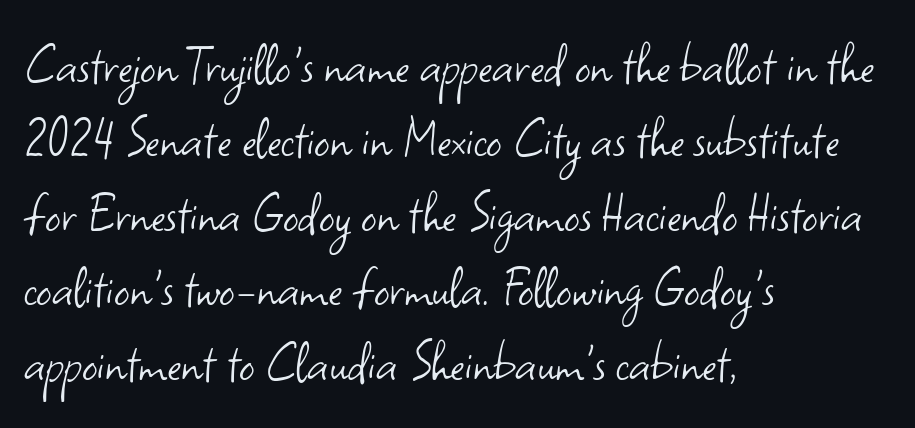
Are there feet on the stems? There aren't — it's a sans. Characters follow at the spacing the type designer built in. Varying glyph widths throughout — classic text-font behaviour. Unbolded letterforms with no extra heft.
